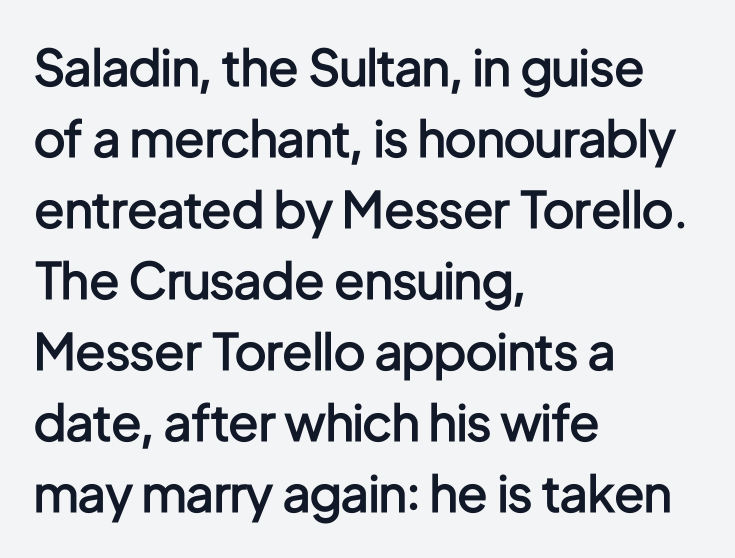
Q: Is the text bold? A: Semi-bold.
Q: Is the text italic (slanted)? A: No, it is upright.
Q: Is the typeface a serif or a sans-serif typeface? A: Sans-serif.
Q: Is the text underlined? A: No.
Q: How is the paragraph aligned? A: Left-aligned.
Q: Is the spacing between letters normal or unusually wide? A: Normal.
Q: Is the spacing between lines tight, normal or loose? A: Normal.
Q: Width (condensed, normal, or wide)? A: Condensed.
Q: Stroke contrast? A: Low.
Q: x-height? A: Medium.
Q: Monospaced? A: No.
